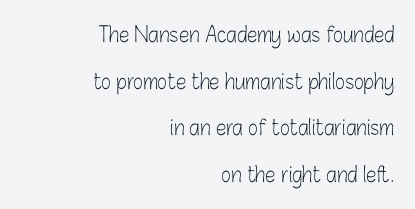
Ascenders rise straight up at ninety degrees. The words here are not underlined. Notice the wide empty band between every row — that's loose leading. The letterforms sit at book weight or below.
